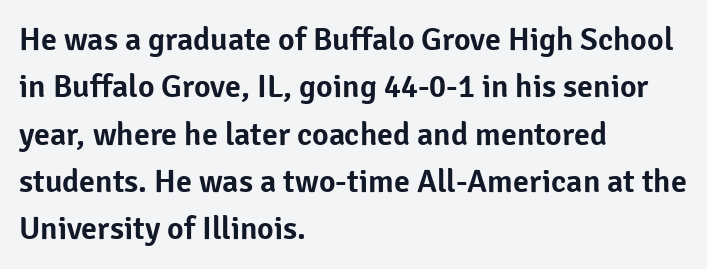
Horizontal alignment here is leftward, the default for most running prose. You could not count columns in this text — the font is proportionally spaced. Descender tails drop into unmarked territory. The letterforms sit shoulder to shoulder at normal distance.
